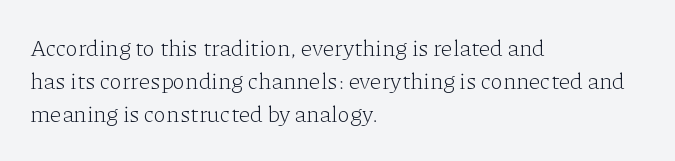
{"italic": "no", "bold": "no", "underline": "no", "align": "left", "line_spacing": "normal", "line_spacing_ratio": 1.44, "letter_spacing": "normal", "letter_spacing_em": 0.0, "glyph_px": 23}
